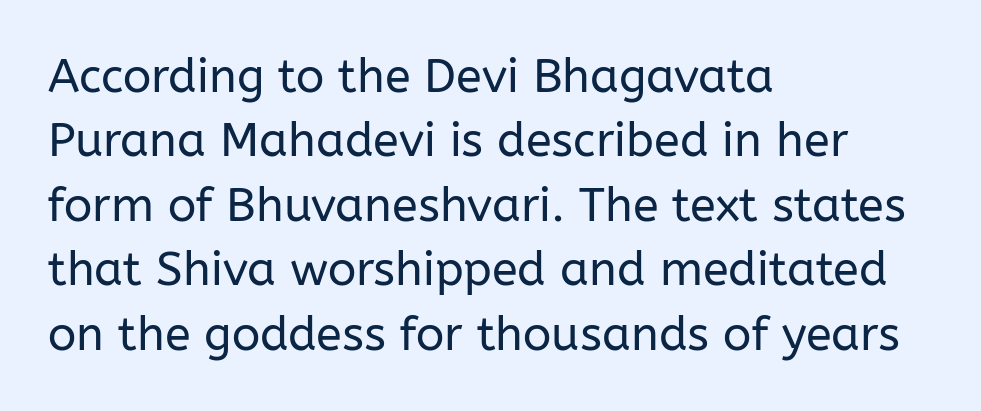
{"serif": "no", "italic": "no", "bold": "no", "weight": "regular", "width": "normal", "stroke_contrast": "low", "x_height": "medium", "monospaced": "no", "underline": "no", "align": "left", "line_spacing": "normal", "line_spacing_ratio": 1.37, "letter_spacing": "normal", "letter_spacing_em": 0.0, "glyph_px": 47}
